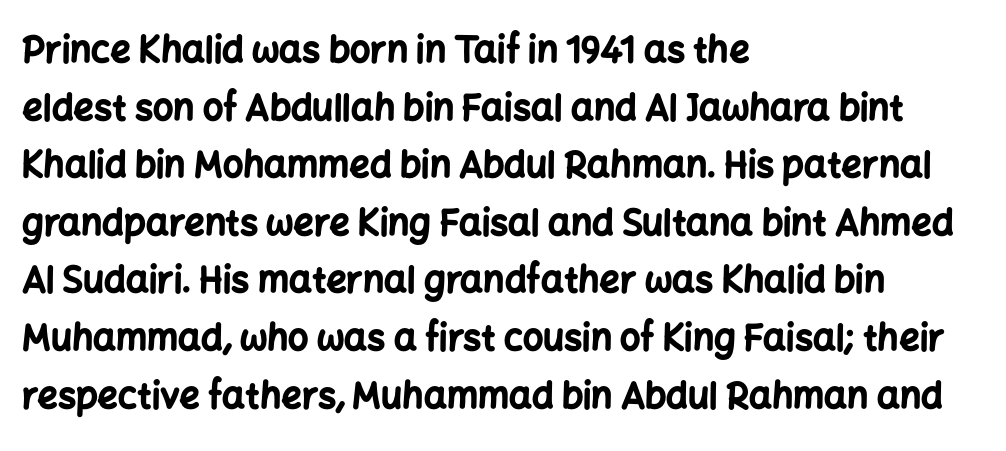
{"serif": "no", "italic": "no", "bold": "yes", "weight": "bold", "width": "normal", "stroke_contrast": "low", "x_height": "medium", "monospaced": "no", "underline": "no", "align": "left", "line_spacing": "normal", "line_spacing_ratio": 1.6, "letter_spacing": "normal", "letter_spacing_em": 0.0, "glyph_px": 36}
